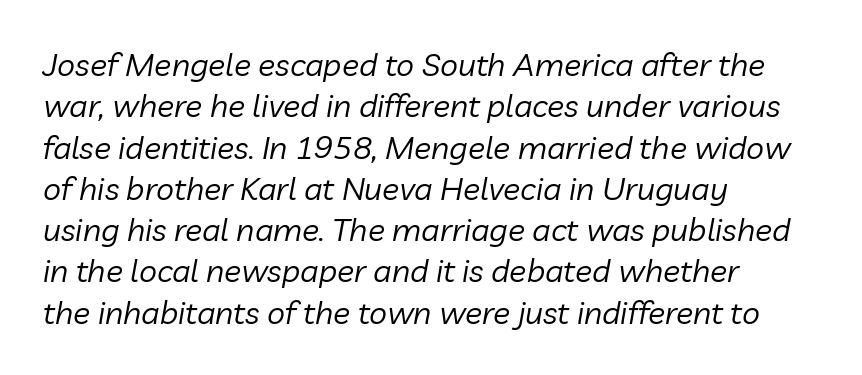
{"italic": "yes", "lean": "right", "slant_degrees": 10, "bold": "no", "weight": "regular", "width": "normal", "stroke_contrast": "low", "x_height": "medium", "monospaced": "no", "underline": "no", "align": "left", "line_spacing": "normal", "line_spacing_ratio": 1.29, "letter_spacing": "normal", "letter_spacing_em": 0.0, "glyph_px": 32}
